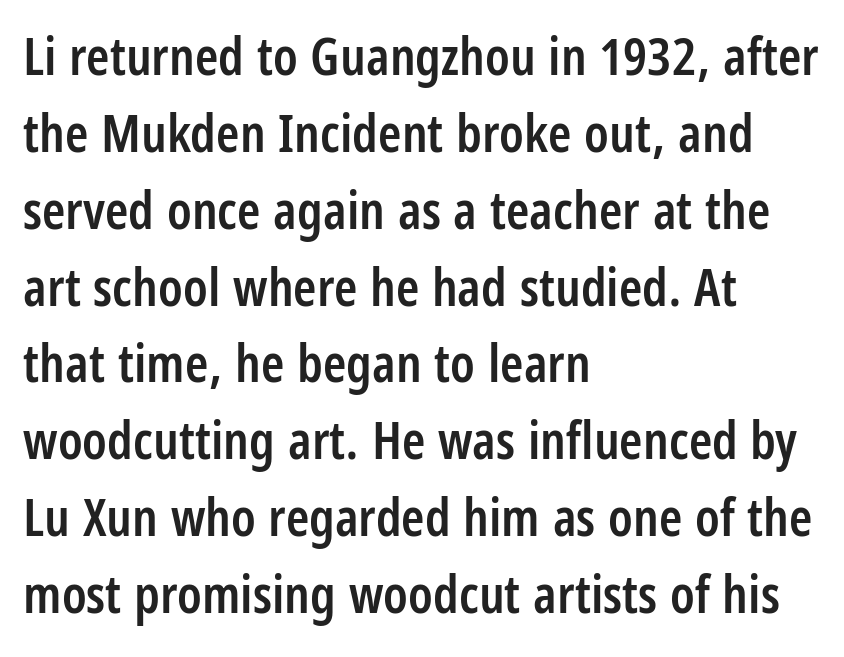
{"serif": "no", "italic": "no", "bold": "semi", "weight": "semibold", "width": "condensed", "stroke_contrast": "low", "x_height": "large", "monospaced": "no", "underline": "no", "align": "left", "line_spacing": "normal", "line_spacing_ratio": 1.45, "letter_spacing": "normal", "letter_spacing_em": 0.0, "glyph_px": 53}
